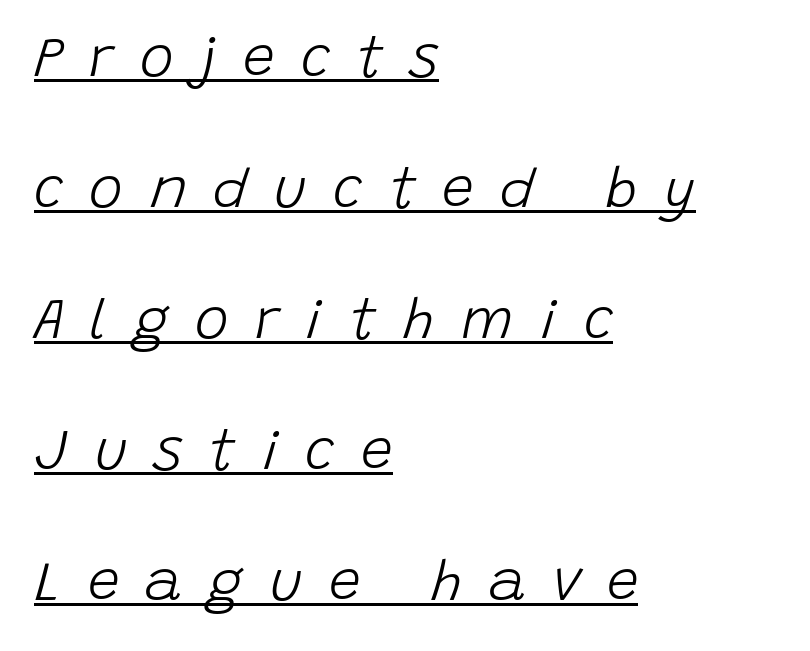
{"italic": "yes", "lean": "right", "slant_degrees": 15, "bold": "no", "weight": "light", "width": "normal", "stroke_contrast": "low", "x_height": "large", "monospaced": "no", "underline": "yes", "align": "left", "line_spacing": "loose", "line_spacing_ratio": 2.3, "letter_spacing": "wide", "letter_spacing_em": 0.46, "glyph_px": 57}
